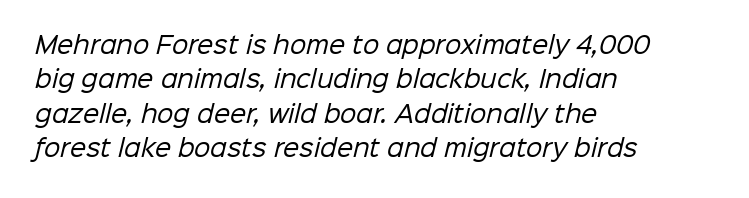
The image shows 23 px text type; set left-aligned, normal line spacing (1.5x), normal letter spacing, not underlined.
